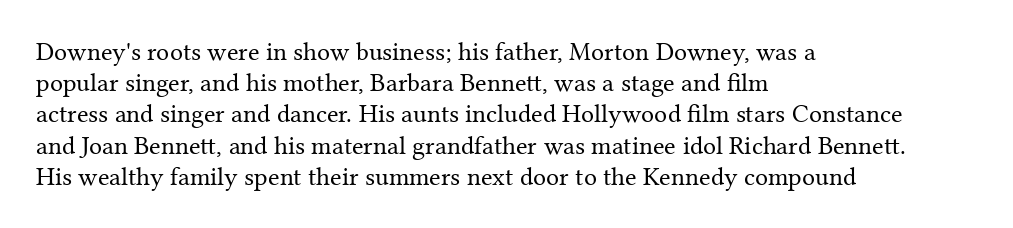
One-word summary of the alignment: left. In terms of letterspacing, this is plain default setting. The words here are not underlined. The characters are drawn with everyday or finer stroke widths. The letters stand straight up with perfectly vertical stems.
